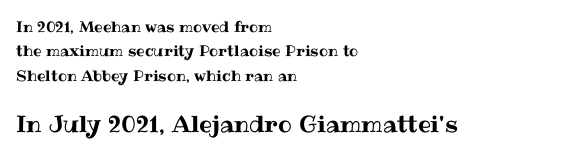
Q: Is the text italic (slanted)? A: No, it is upright.
Q: Is the text underlined? A: No.
Q: How is the paragraph aligned? A: Left-aligned.
Q: Is the spacing between letters normal or unusually wide? A: Normal.
Q: Is the spacing between lines tight, normal or loose? A: Normal.
Q: Which block of text is set in a larger size, the first (top) or the second (bottom)? A: The second (bottom) one.
